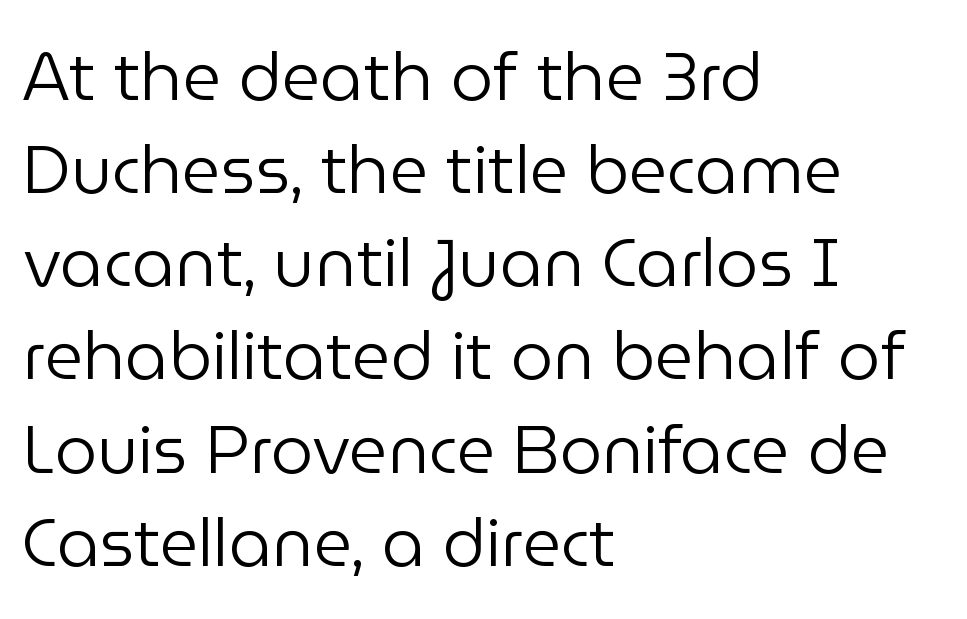
Decoration check: the copy has no underline. A light-to-regular cut is what we see here. Caption: multi-line text, flush left, ragged right. Vertical spacing — default. Ascenders rise straight up at ninety degrees. Varying glyph widths throughout — classic text-font behaviour.
